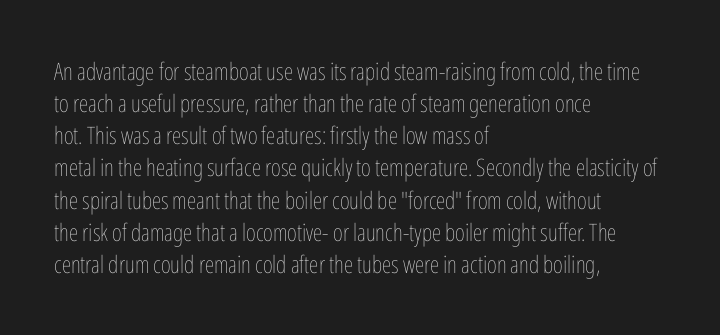
The strip under each line holds only bare page. You could call the tracking neutral — neither tight nor loose. Where is the straight margin? On the left. Upright lettering throughout. The weight tops out at a normal text grade.
